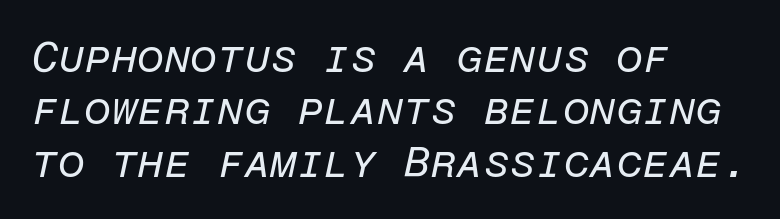
The passage shown leans; its letterforms are oblique. One-word summary of the alignment: left. The strip under each line holds only bare page. Each letter, wide or thin by design, is forced into the same width here. A typesetter would call this zero additional tracking. Summary of weight: not heavy and not bold.
